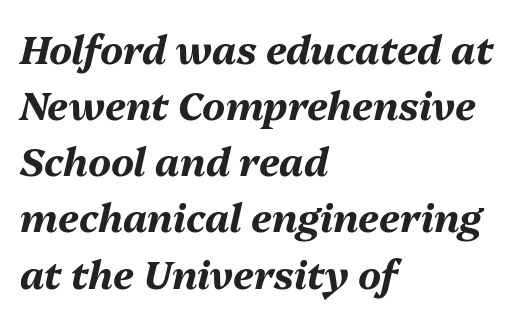
{"italic": "yes", "lean": "right", "slant_degrees": 13, "bold": "yes", "weight": "bold", "width": "normal", "stroke_contrast": "medium", "x_height": "medium", "monospaced": "no", "underline": "no", "align": "left", "line_spacing": "normal", "line_spacing_ratio": 1.44, "letter_spacing": "normal", "letter_spacing_em": 0.0, "glyph_px": 39}
